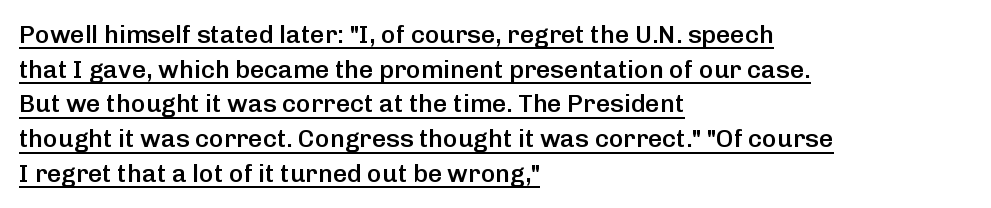
The image shows 25 px text type, upright; set left-aligned, normal line spacing (1.39x), normal letter spacing, underlined.
